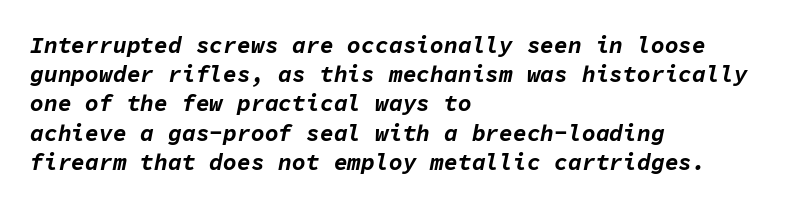
Spacing between characters is what you'd get straight out of the box. Normally led — the rows are evenly, conventionally spaced. Does the copy run flush right? No — it runs flush left. The typesetting leans heavy: a genuine bold. The foot of each line stays bare and open. The passage shown leans; its letterforms are oblique.
